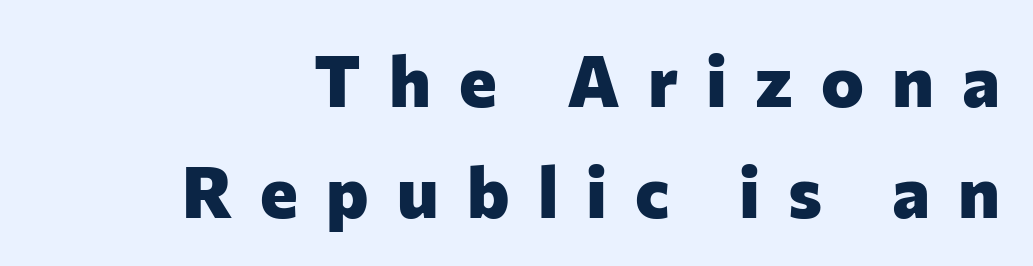
{"serif": "no", "italic": "no", "bold": "yes", "weight": "heavy", "width": "normal", "stroke_contrast": "low", "x_height": "medium", "monospaced": "no", "underline": "no", "align": "right", "line_spacing": "normal", "line_spacing_ratio": 1.54, "letter_spacing": "wide", "letter_spacing_em": 0.39, "glyph_px": 72}
